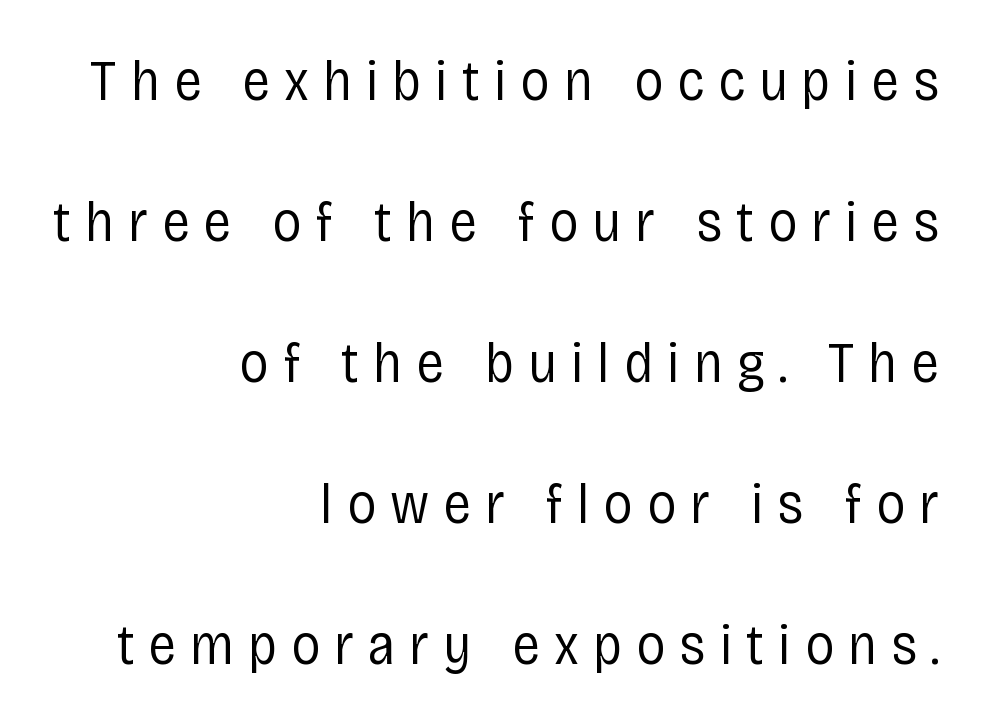
Stroke mass is kept to a normal reading level or below. The line texture is sparse and dotted thanks to wide tracking. This is roman type, the default non-slanted kind. This sample has the flowing, uneven cadence of proportional lettering.
